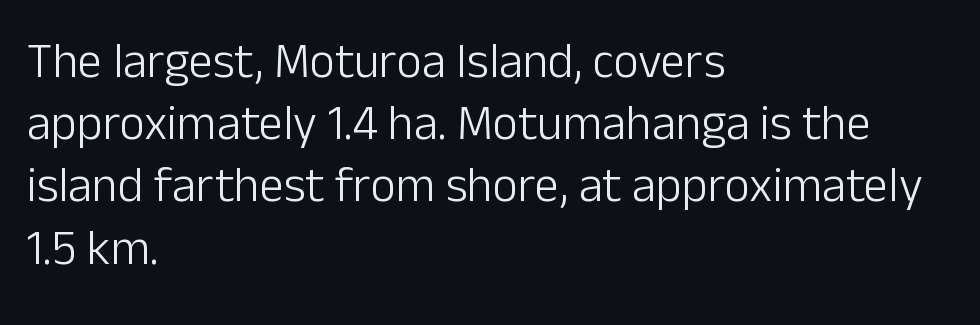
{"serif": "no", "italic": "no", "bold": "no", "weight": "light", "width": "normal", "stroke_contrast": "low", "x_height": "medium", "monospaced": "no", "underline": "no", "align": "left", "line_spacing": "normal", "line_spacing_ratio": 1.27, "letter_spacing": "normal", "letter_spacing_em": 0.0, "glyph_px": 49}
